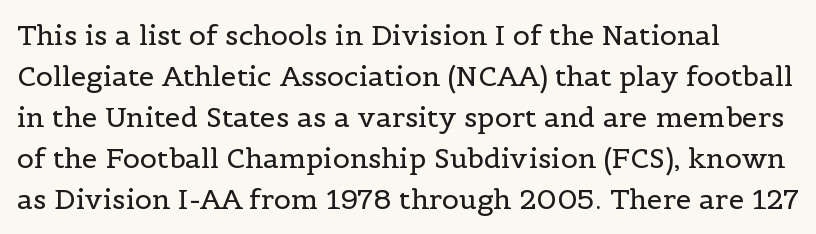
Q: Is the text bold? A: No.
Q: Is the text italic (slanted)? A: No, it is upright.
Q: Is the typeface a serif or a sans-serif typeface? A: Serif.
Q: Is the text underlined? A: No.
Q: How is the paragraph aligned? A: Left-aligned.
Q: Is the spacing between letters normal or unusually wide? A: Normal.
Q: Is the spacing between lines tight, normal or loose? A: Normal.
Q: Width (condensed, normal, or wide)? A: Normal.
Q: x-height? A: Medium.
Q: Monospaced? A: No.
